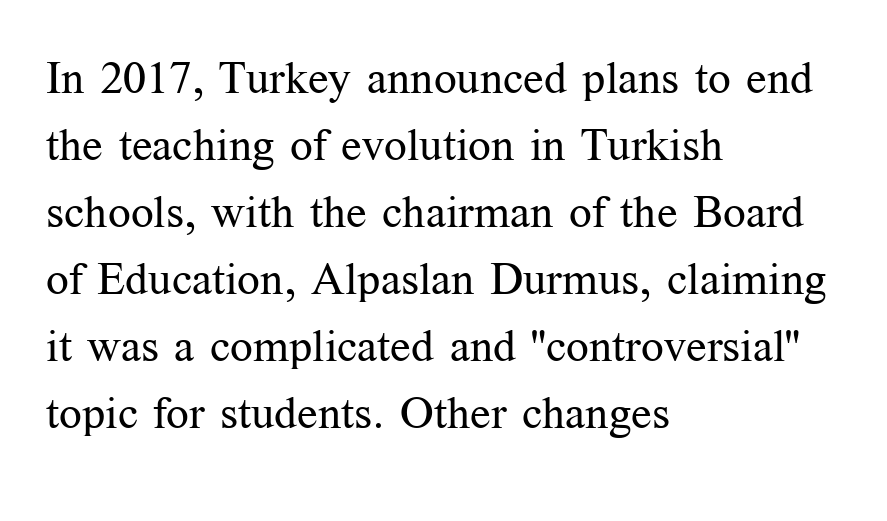
{"serif": "yes", "italic": "no", "bold": "no", "weight": "regular", "width": "normal", "stroke_contrast": "medium", "x_height": "medium", "monospaced": "no", "underline": "no", "align": "left", "line_spacing": "normal", "line_spacing_ratio": 1.49, "letter_spacing": "normal", "letter_spacing_em": 0.0, "glyph_px": 45}
